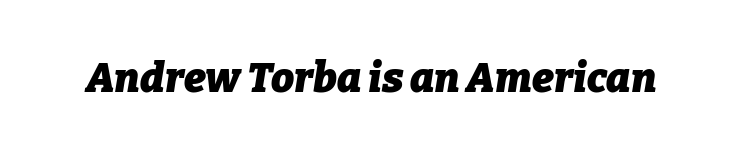
The image shows 41 px heavy type, italic (leaning right); set normal letter spacing, not underlined; low stroke contrast and a medium x-height.
